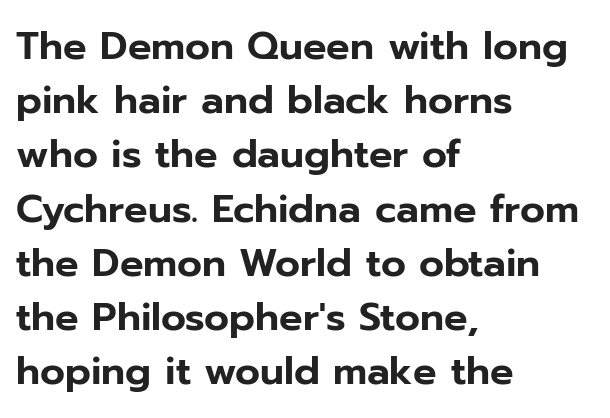
The image shows 39 px sans-serif type, upright; set left-aligned, normal line spacing (1.39x), normal letter spacing, not underlined; low stroke contrast and a medium x-height.
